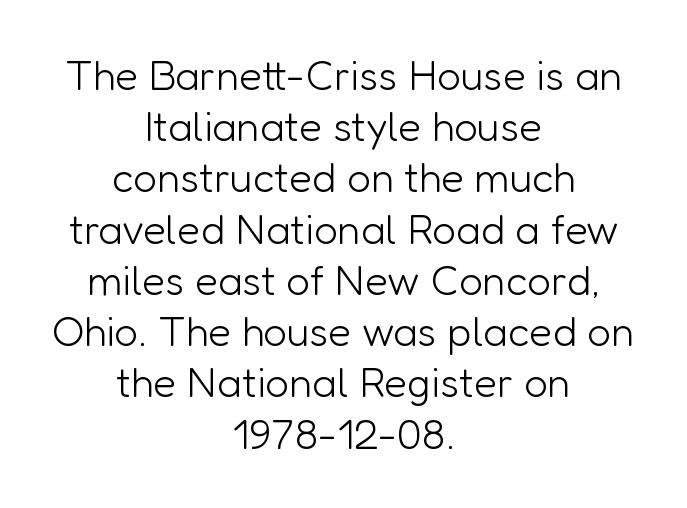
Q: Is the text bold? A: No.
Q: Is the text italic (slanted)? A: No, it is upright.
Q: Is the typeface a serif or a sans-serif typeface? A: Sans-serif.
Q: Is the text underlined? A: No.
Q: How is the paragraph aligned? A: Centered.
Q: Is the spacing between letters normal or unusually wide? A: Normal.
Q: Width (condensed, normal, or wide)? A: Normal.
Q: Stroke contrast? A: Low.
Q: x-height? A: Medium.
Q: Monospaced? A: No.
